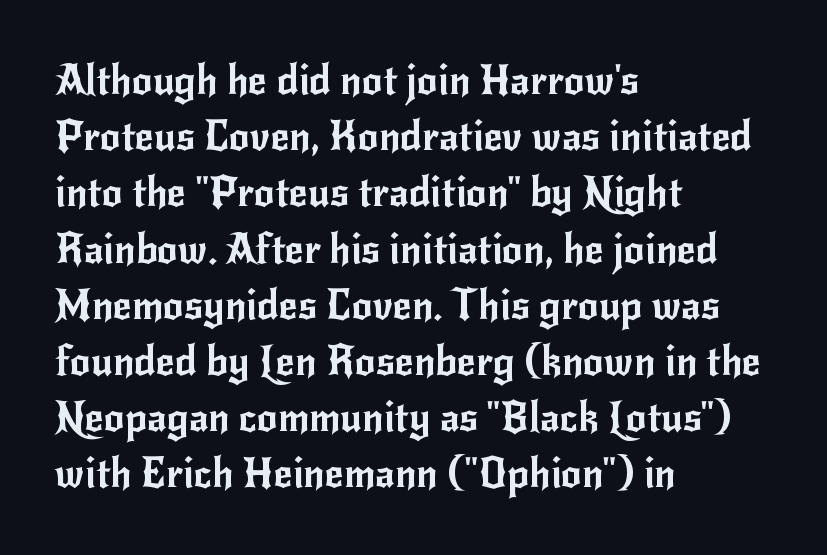
Q: Is the text italic (slanted)? A: No, it is upright.
Q: Is the typeface a serif or a sans-serif typeface? A: Sans-serif.
Q: Is the text underlined? A: No.
Q: How is the paragraph aligned? A: Left-aligned.
Q: Is the spacing between letters normal or unusually wide? A: Normal.
Q: Is the spacing between lines tight, normal or loose? A: Normal.
Q: Width (condensed, normal, or wide)? A: Normal.
Q: Stroke contrast? A: Low.
Q: x-height? A: Small.
Q: Monospaced? A: No.
